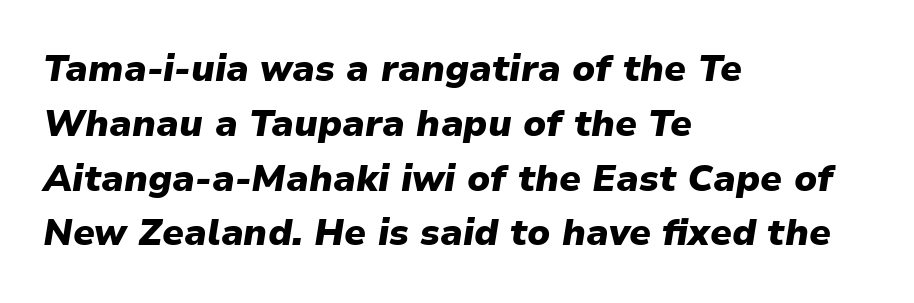
The image shows 37 px heavy type, italic (leaning right); set left-aligned, normal line spacing (1.48x), normal letter spacing, not underlined; low stroke contrast and a medium x-height.
